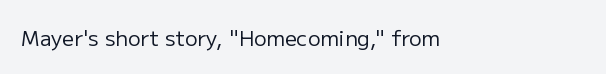
Q: Is the text bold? A: No.
Q: Is the text italic (slanted)? A: No, it is upright.
Q: Is the text underlined? A: No.
Q: How is the paragraph aligned? A: Left-aligned.
Q: Is the spacing between letters normal or unusually wide? A: Normal.
